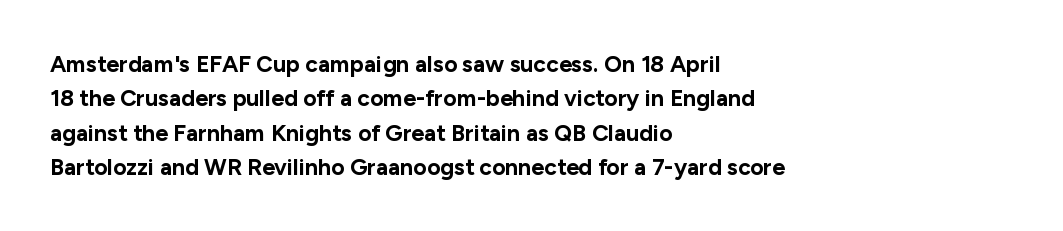
{"italic": "no", "bold": "yes", "underline": "no", "align": "left", "line_spacing": "normal", "line_spacing_ratio": 1.49, "letter_spacing": "normal", "letter_spacing_em": 0.0, "glyph_px": 23}
